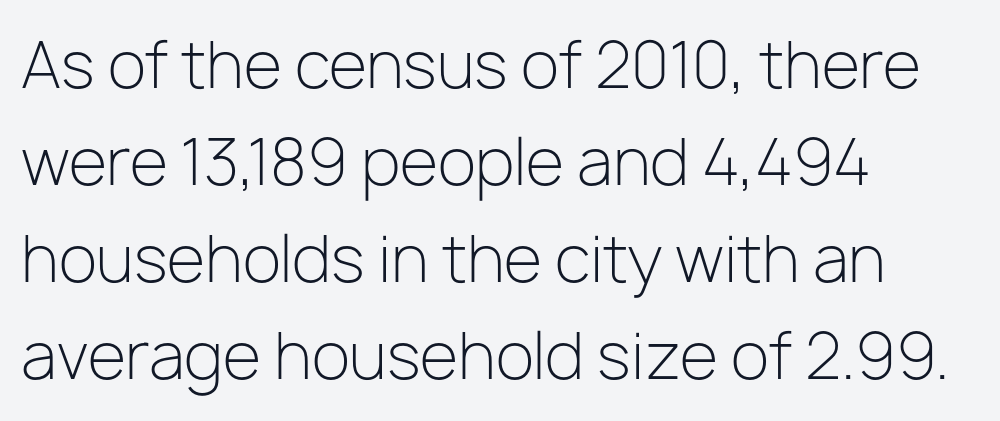
{"serif": "no", "italic": "no", "bold": "no", "weight": "light", "width": "normal", "stroke_contrast": "low", "x_height": "medium", "monospaced": "no", "underline": "no", "align": "left", "line_spacing": "normal", "line_spacing_ratio": 1.54, "letter_spacing": "normal", "letter_spacing_em": 0.0, "glyph_px": 63}
